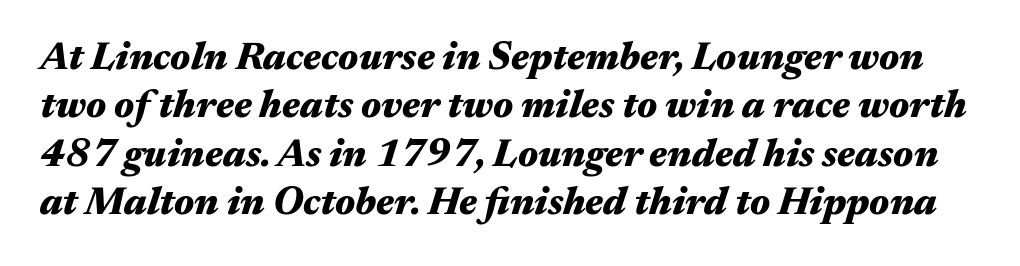
The horizontal fit of the characters is conventional and even. Lines of text with bare space underneath. The letters are slanted; this is an italic face. Its strokes are broad and dark, the hallmark of bold type. The passage shown is typed in a proportional face where columns would drift.
